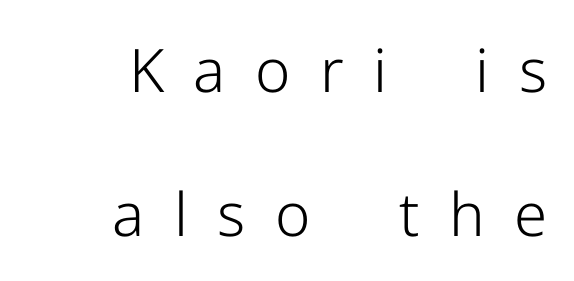
{"serif": "no", "italic": "no", "bold": "no", "weight": "light", "width": "normal", "stroke_contrast": "low", "x_height": "medium", "monospaced": "no", "underline": "no", "align": "right", "line_spacing": "loose", "line_spacing_ratio": 2.4, "letter_spacing": "wide", "letter_spacing_em": 0.49, "glyph_px": 60}
